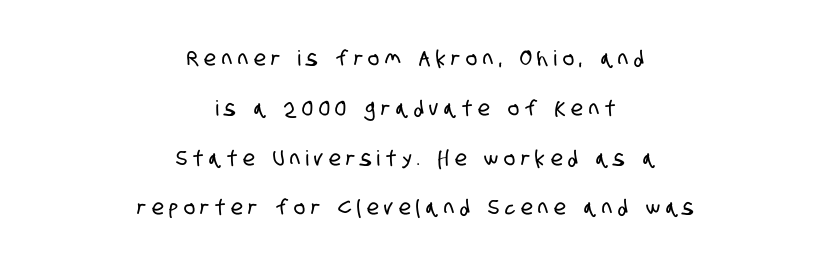
Q: Is the text underlined? A: No.
Q: How is the paragraph aligned? A: Centered.
Q: Is the spacing between letters normal or unusually wide? A: Unusually wide.
Q: Is the spacing between lines tight, normal or loose? A: Loose.
